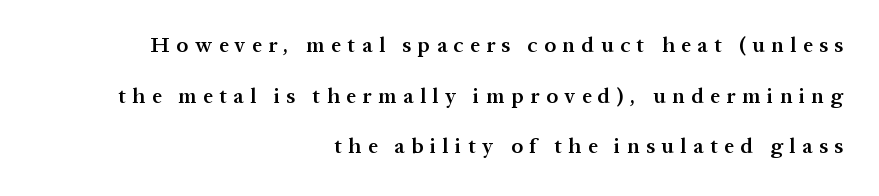
Rendered with straight, roman letterforms. Reading down the block, your eye finds every line finishing at a fixed right position. This rendering widens character spacing well past its baseline value. Plain, unruled lines of type.
